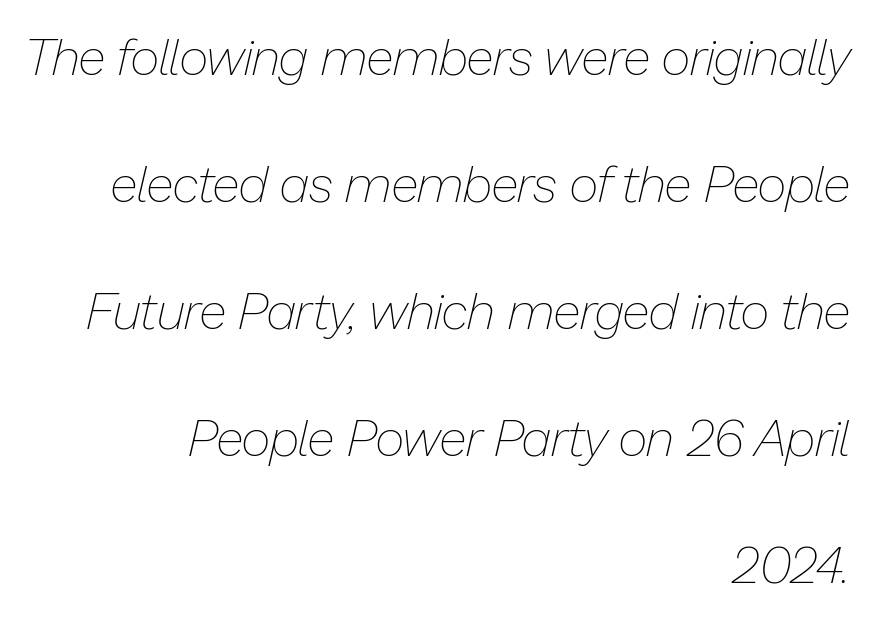
The image shows 51 px thin type, italic (leaning right); set right-aligned, loose line spacing (2.49x), normal letter spacing, not underlined; low stroke contrast and a medium x-height.
